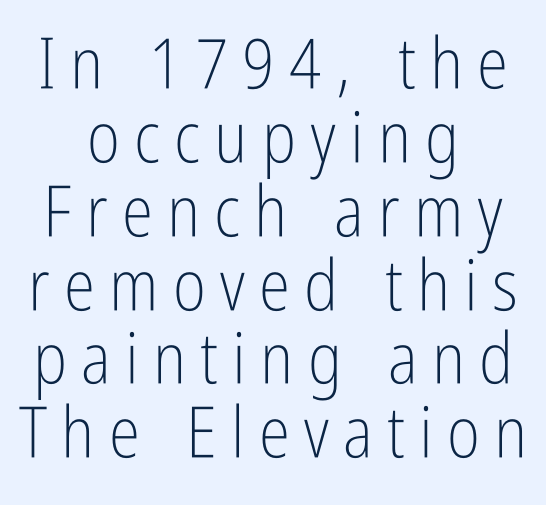
{"serif": "no", "italic": "no", "bold": "no", "weight": "light", "width": "condensed", "stroke_contrast": "low", "x_height": "medium", "monospaced": "no", "underline": "no", "align": "center", "line_spacing": "tight", "line_spacing_ratio": 1.04, "letter_spacing": "wide", "letter_spacing_em": 0.2, "glyph_px": 71}
